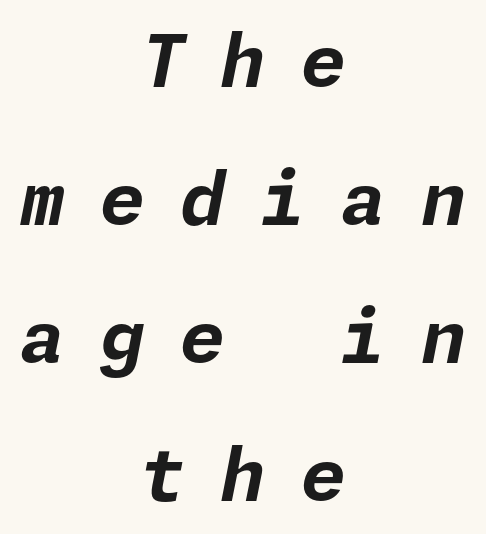
{"italic": "yes", "lean": "right", "slant_degrees": 11, "bold": "yes", "weight": "bold", "width": "normal", "stroke_contrast": "low", "x_height": "medium", "underline": "no", "align": "center", "line_spacing_ratio": 1.89, "letter_spacing": "wide", "letter_spacing_em": 0.48, "glyph_px": 73}
